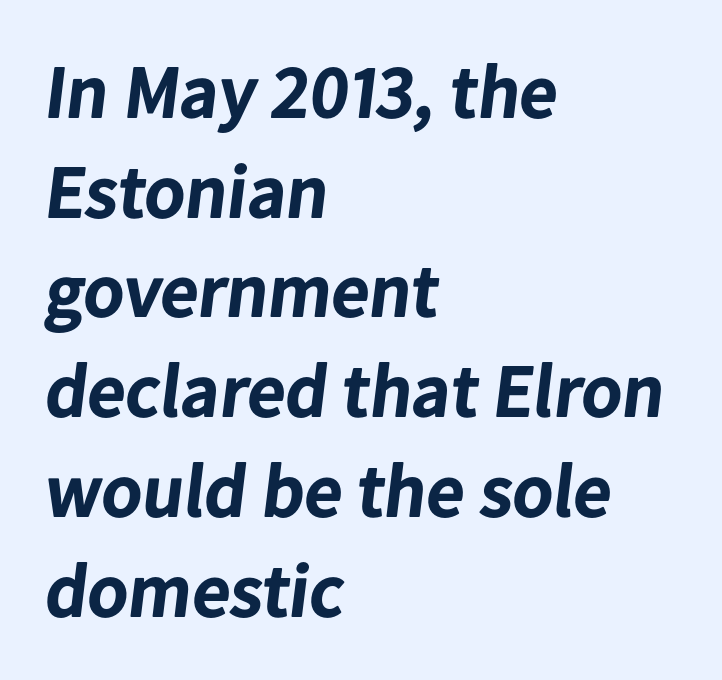
Note the varied advance widths — an 'i' is clearly narrower than an 'm'. Standard letterfit; no display-style spreading of the glyphs. What kind of face is this? One without serifs — a sans. Plenty of ink on the page — the face is bold.
